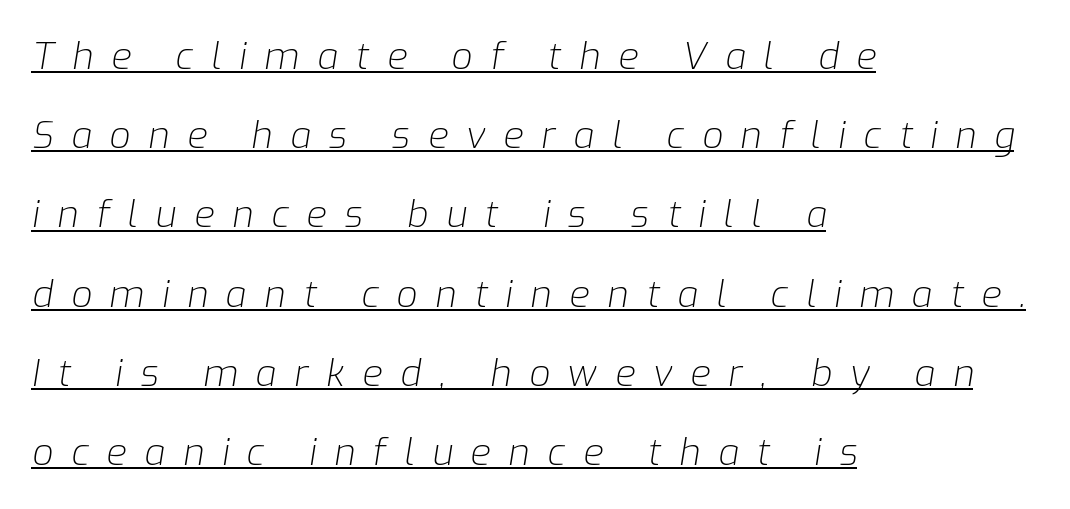
The image shows 37 px light type, italic (leaning right); set left-aligned, loose line spacing (2.14x), unusually wide letter spacing (+0.48 em), underlined; low stroke contrast and a medium x-height.
